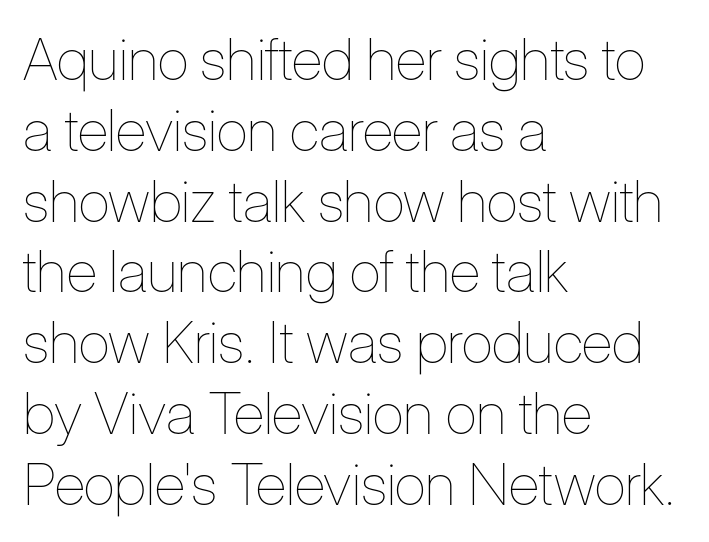
{"italic": "no", "bold": "no", "weight": "thin", "width": "condensed", "stroke_contrast": "low", "x_height": "medium", "monospaced": "no", "underline": "no", "align": "left", "line_spacing_ratio": 1.22, "letter_spacing": "normal", "letter_spacing_em": 0.0, "glyph_px": 58}
